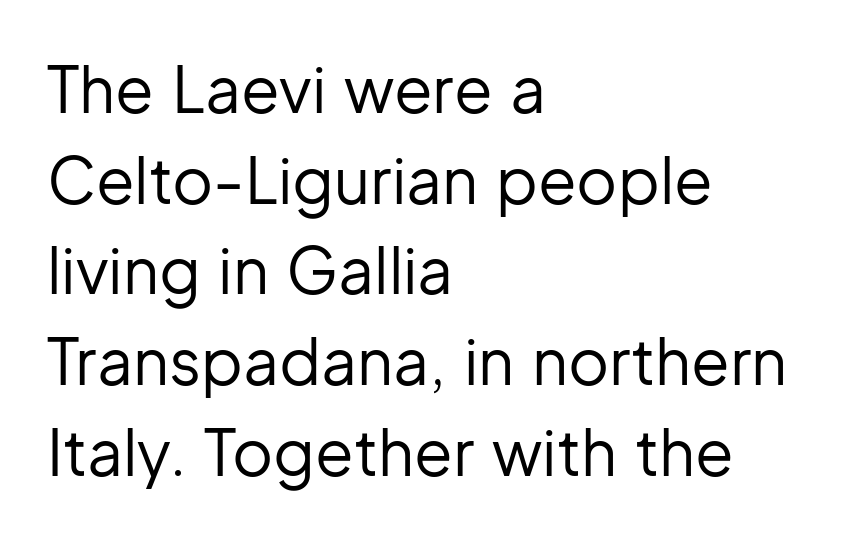
{"serif": "no", "italic": "no", "bold": "no", "weight": "regular", "width": "normal", "stroke_contrast": "low", "x_height": "medium", "monospaced": "no", "underline": "no", "align": "left", "line_spacing": "normal", "line_spacing_ratio": 1.44, "letter_spacing": "normal", "letter_spacing_em": 0.0, "glyph_px": 63}
